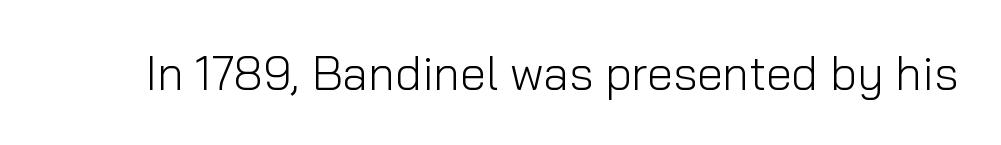
{"serif": "no", "italic": "no", "bold": "no", "weight": "light", "width": "normal", "stroke_contrast": "low", "x_height": "medium", "monospaced": "no", "underline": "no", "letter_spacing": "normal", "letter_spacing_em": 0.0, "glyph_px": 47}
